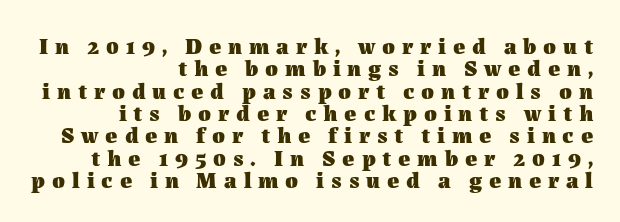
Horizontally, the lines are justified to the trailing edge only. The line-height multiplier appears low, near solid setting. The passage shown is not underscored anywhere. Spacing between characters has been opened up far beyond the box default.
